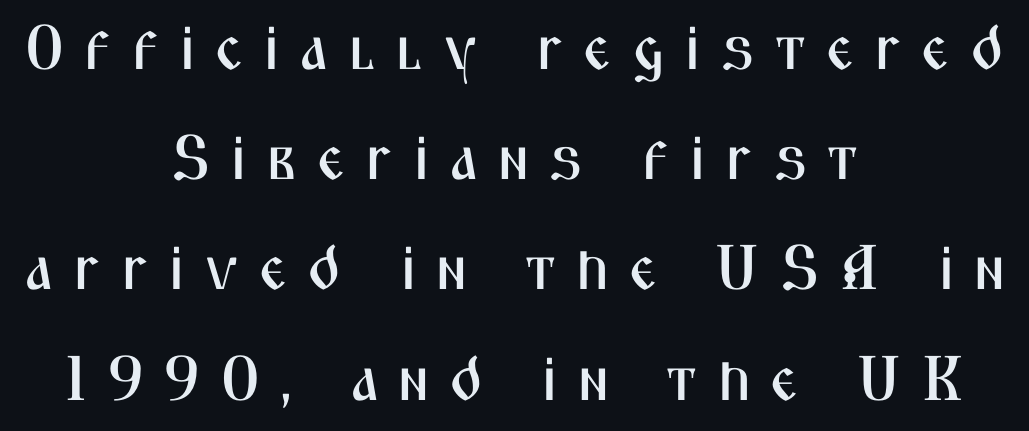
Q: Is the text italic (slanted)? A: No, it is upright.
Q: Is the typeface a serif or a sans-serif typeface? A: Sans-serif.
Q: Is the text underlined? A: No.
Q: How is the paragraph aligned? A: Centered.
Q: Is the spacing between letters normal or unusually wide? A: Unusually wide.
Q: Width (condensed, normal, or wide)? A: Condensed.
Q: Stroke contrast? A: Medium.
Q: x-height? A: Medium.
Q: Monospaced? A: No.
